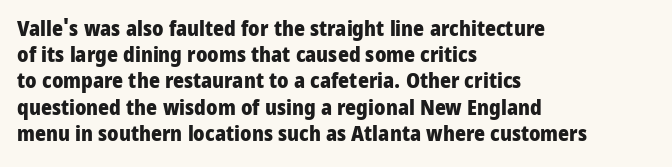
{"italic": "no", "bold": "yes", "underline": "no", "align": "left", "line_spacing": "normal", "line_spacing_ratio": 1.25, "letter_spacing": "normal", "letter_spacing_em": 0.0, "glyph_px": 21}
